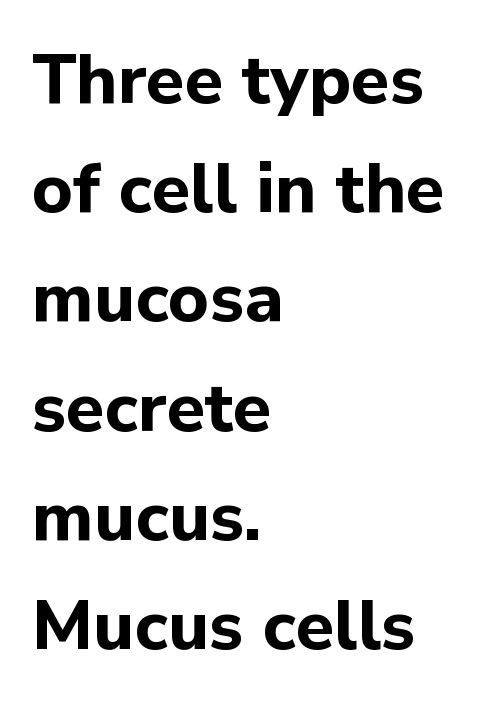
Q: Is the text bold? A: Yes.
Q: Is the text italic (slanted)? A: No, it is upright.
Q: Is the typeface a serif or a sans-serif typeface? A: Sans-serif.
Q: Is the text underlined? A: No.
Q: How is the paragraph aligned? A: Left-aligned.
Q: Is the spacing between letters normal or unusually wide? A: Normal.
Q: Is the spacing between lines tight, normal or loose? A: Normal.
Q: Width (condensed, normal, or wide)? A: Normal.
Q: Stroke contrast? A: Low.
Q: x-height? A: Medium.
Q: Monospaced? A: No.
